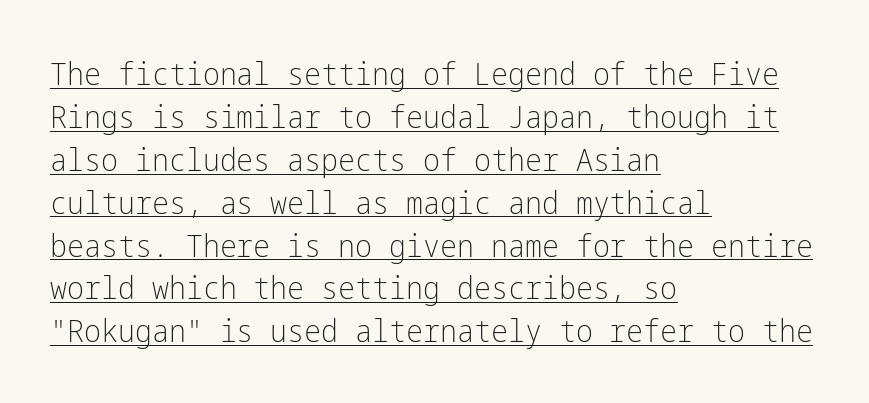
The image shows 32 px light, condensed sans-serif type, upright; set left-aligned, normal line spacing (1.34x), normal letter spacing, underlined; low stroke contrast and a medium x-height.
